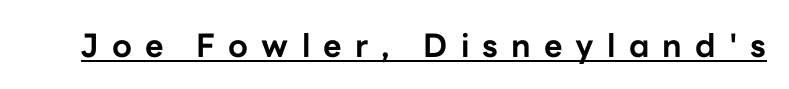
The image shows 32 px bold sans-serif type, upright; set unusually wide letter spacing (+0.41 em), underlined; low stroke contrast and a medium x-height.
